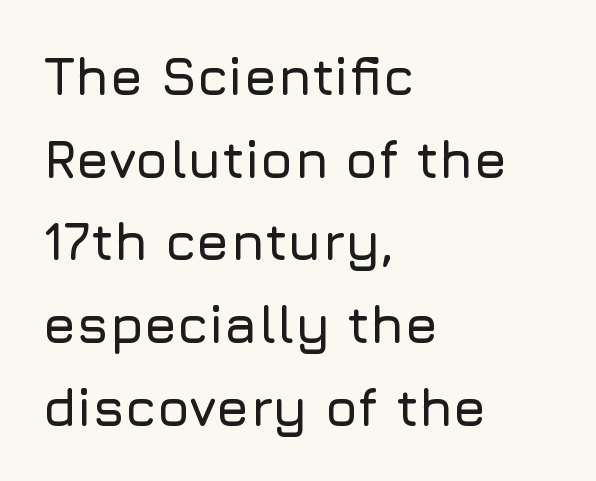
Q: Is the text italic (slanted)? A: No, it is upright.
Q: Is the typeface a serif or a sans-serif typeface? A: Sans-serif.
Q: Is the text underlined? A: No.
Q: How is the paragraph aligned? A: Left-aligned.
Q: Is the spacing between letters normal or unusually wide? A: Normal.
Q: Is the spacing between lines tight, normal or loose? A: Normal.
Q: Width (condensed, normal, or wide)? A: Normal.
Q: Stroke contrast? A: Low.
Q: x-height? A: Medium.
Q: Monospaced? A: No.
